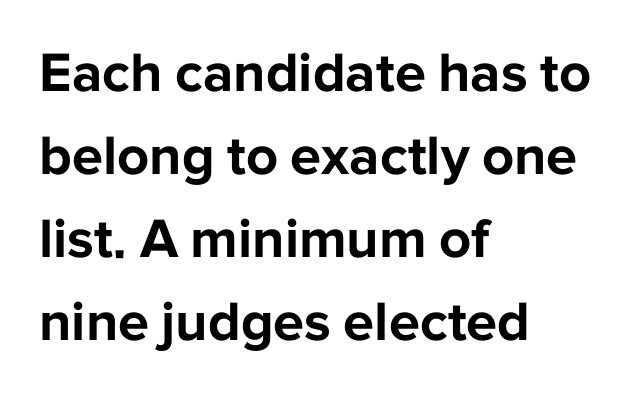
{"serif": "no", "italic": "no", "bold": "yes", "weight": "bold", "width": "normal", "stroke_contrast": "low", "x_height": "medium", "monospaced": "no", "underline": "no", "align": "left", "line_spacing": "normal", "line_spacing_ratio": 1.48, "letter_spacing": "normal", "letter_spacing_em": 0.0, "glyph_px": 56}
